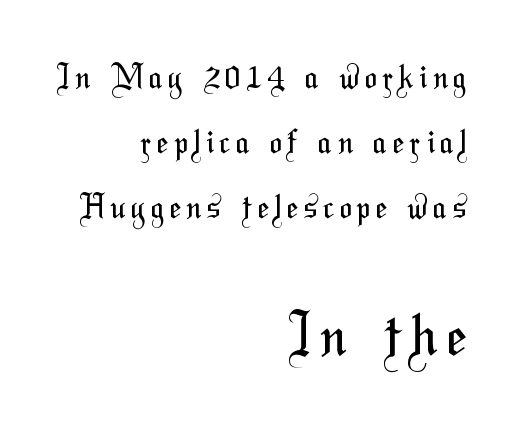
The image shows 56 px regular-weight, condensed sans-serif type; set right-aligned, loose line spacing (2.03x), not underlined; the second (bottom) block is 1.75x larger; medium stroke contrast and a medium x-height.
